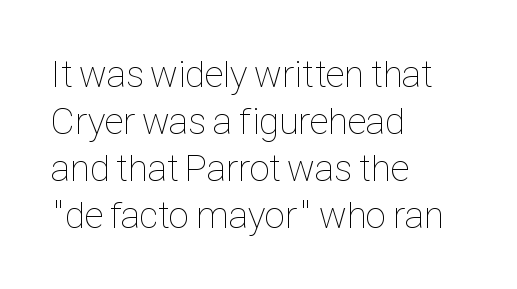
Spacing between characters is what you'd get straight out of the box. The cut favours lightness, reaching ordinary text weight at its darkest. Honestly, there is no underline to notice here at all. These lines are rendered in a variable-pitch font. Casual observation: everything's shoved over to the left.
